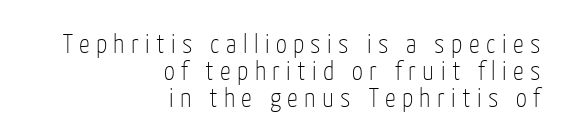
Q: Is the text bold? A: No.
Q: Is the text italic (slanted)? A: No, it is upright.
Q: Is the text underlined? A: No.
Q: How is the paragraph aligned? A: Right-aligned.
Q: Is the spacing between letters normal or unusually wide? A: Unusually wide.
Q: Is the spacing between lines tight, normal or loose? A: Tight.
